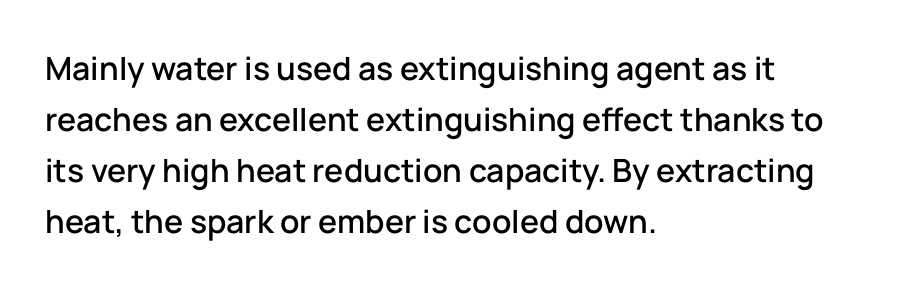
The image shows 32 px sans-serif type, upright; set left-aligned, normal line spacing (1.59x), normal letter spacing, not underlined; low stroke contrast and a medium x-height.
